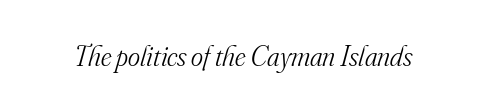
Q: Is the text bold? A: No.
Q: Is the text italic (slanted)? A: Yes, it leans right by about 16 degrees.
Q: Is the typeface a serif or a sans-serif typeface? A: Serif.
Q: Is the text underlined? A: No.
Q: Is the spacing between letters normal or unusually wide? A: Normal.
Q: Width (condensed, normal, or wide)? A: Normal.
Q: Stroke contrast? A: Medium.
Q: x-height? A: Small.
Q: Monospaced? A: No.
